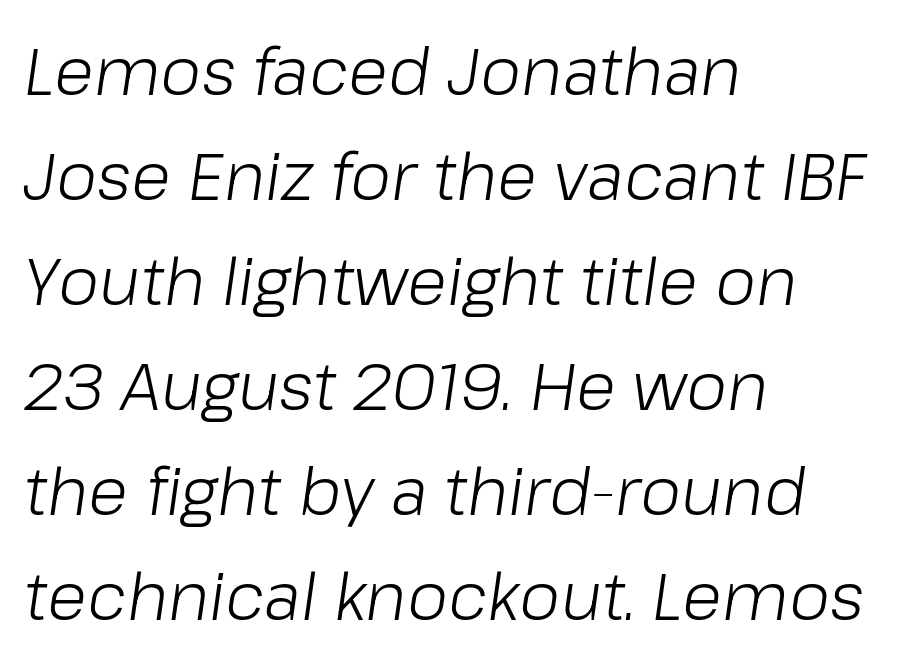
Descender tails drop into unmarked territory. Quick note: interline space is typical. Varying glyph widths throughout — classic text-font behaviour. It's the slanting kind of type. The setting favours the left margin, as ordinary paragraphs usually do. The gaps between neighbouring characters are ordinary and unremarkable.
